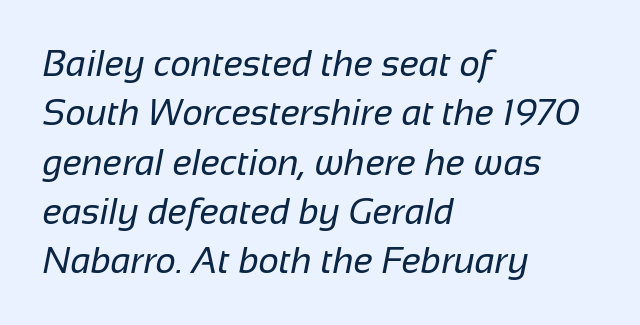
Q: Is the text bold? A: No.
Q: Is the typeface a serif or a sans-serif typeface? A: Sans-serif.
Q: Is the text underlined? A: No.
Q: How is the paragraph aligned? A: Left-aligned.
Q: Is the spacing between letters normal or unusually wide? A: Normal.
Q: Is the spacing between lines tight, normal or loose? A: Normal.
Q: Width (condensed, normal, or wide)? A: Normal.
Q: Stroke contrast? A: Low.
Q: x-height? A: Medium.
Q: Monospaced? A: No.
